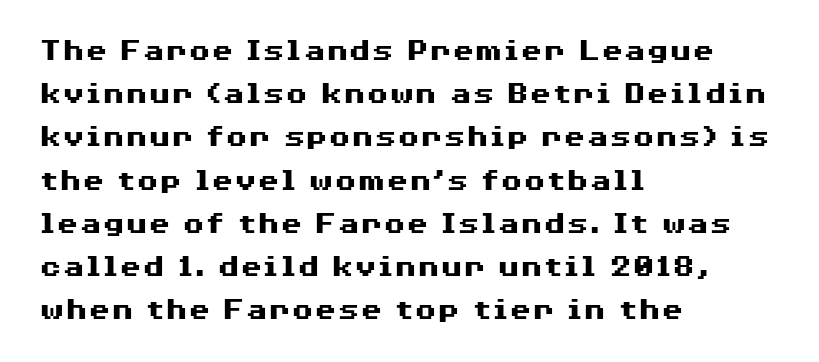
The image shows 33 px heavy, wide sans-serif type, upright; set left-aligned, normal line spacing (1.31x), normal letter spacing, not underlined; medium stroke contrast and a medium x-height.
